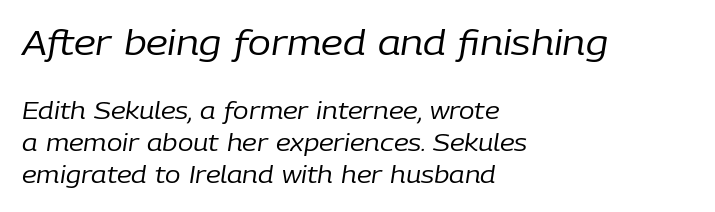
Q: Is the text bold? A: No.
Q: Is the text italic (slanted)? A: Yes, it leans right by about 9 degrees.
Q: Is the text underlined? A: No.
Q: How is the paragraph aligned? A: Left-aligned.
Q: Is the spacing between letters normal or unusually wide? A: Normal.
Q: Is the spacing between lines tight, normal or loose? A: Normal.
Q: Which block of text is set in a larger size, the first (top) or the second (bottom)? A: The first (top) one.
Q: Width (condensed, normal, or wide)? A: Normal.
Q: Stroke contrast? A: Low.
Q: x-height? A: Medium.
Q: Monospaced? A: No.
